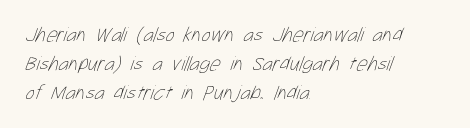
The vertical gap from one line to the next is medium. This rendering leaves character spacing at its baseline value. These glyphs show unthickened strokes, regular width or finer. Is the block centered? No — it sits flush against the left margin.
